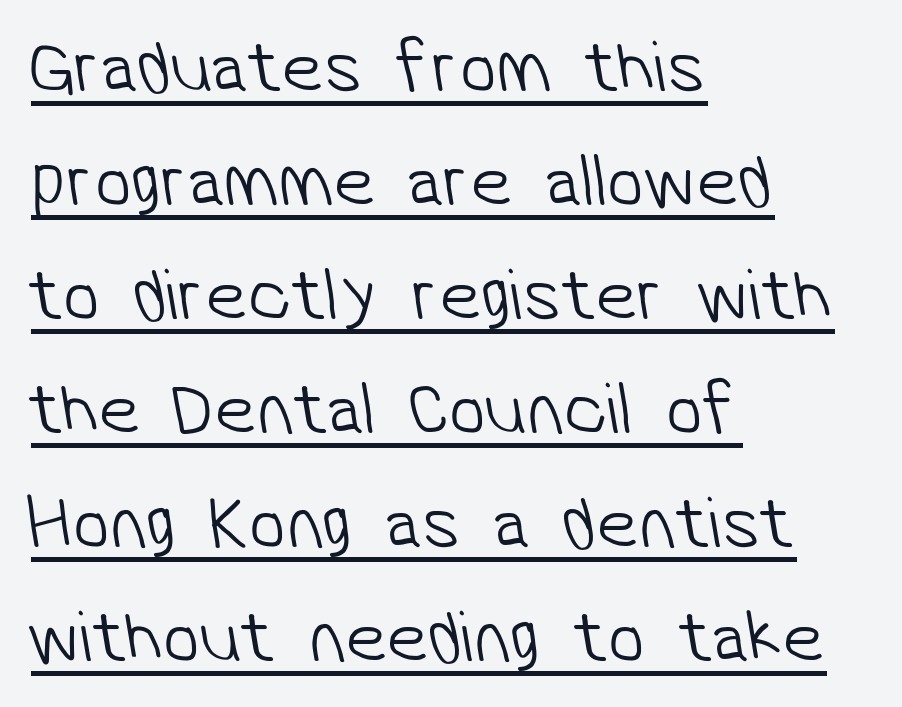
Q: Is the text bold? A: No.
Q: Is the typeface a serif or a sans-serif typeface? A: Sans-serif.
Q: Is the text underlined? A: Yes.
Q: How is the paragraph aligned? A: Left-aligned.
Q: Is the spacing between letters normal or unusually wide? A: Normal.
Q: Is the spacing between lines tight, normal or loose? A: Normal.
Q: Width (condensed, normal, or wide)? A: Normal.
Q: Stroke contrast? A: Low.
Q: x-height? A: Medium.
Q: Monospaced? A: No.
